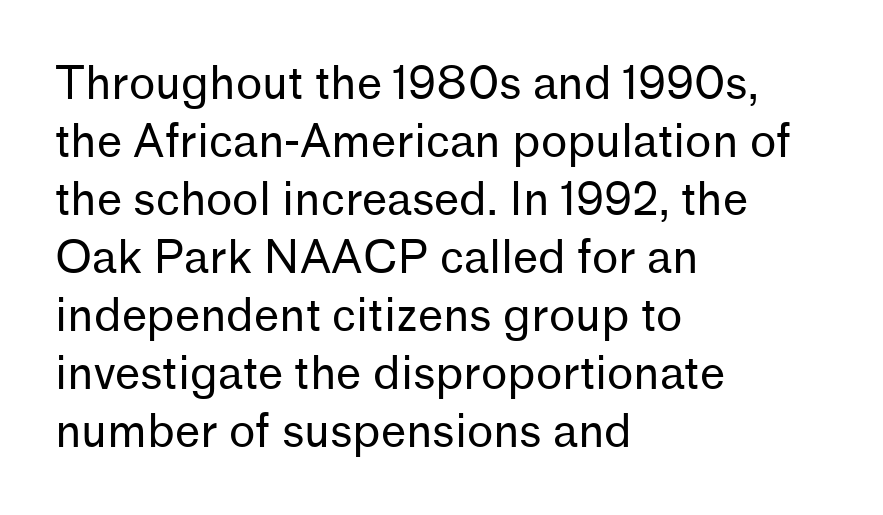
The image shows 45 px regular-weight sans-serif type, upright; set left-aligned, normal line spacing (1.29x), normal letter spacing, not underlined; low stroke contrast and a medium x-height.
